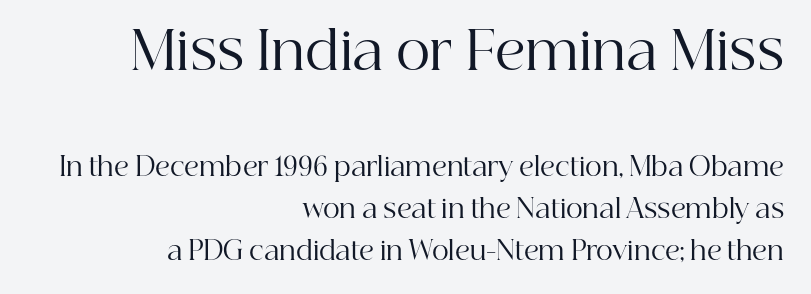
The image shows 53 px regular-weight serif type, upright; set right-aligned, normal line spacing (1.62x), normal letter spacing, not underlined; the first (top) block is 2.04x larger; high stroke contrast and a medium x-height.
